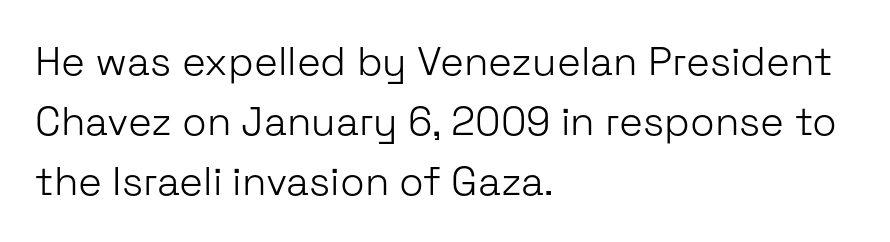
The image shows 40 px light sans-serif type, upright; set left-aligned, normal line spacing (1.5x), normal letter spacing, not underlined; low stroke contrast and a medium x-height.
